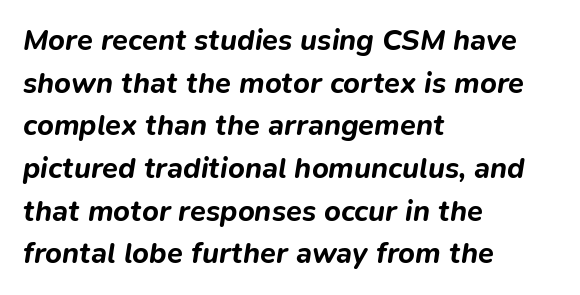
Q: Is the text bold? A: Yes.
Q: Is the text italic (slanted)? A: Yes, it leans right by about 9 degrees.
Q: Is the text underlined? A: No.
Q: How is the paragraph aligned? A: Left-aligned.
Q: Is the spacing between letters normal or unusually wide? A: Normal.
Q: Is the spacing between lines tight, normal or loose? A: Normal.
Q: Width (condensed, normal, or wide)? A: Normal.
Q: Stroke contrast? A: Low.
Q: x-height? A: Medium.
Q: Monospaced? A: No.
